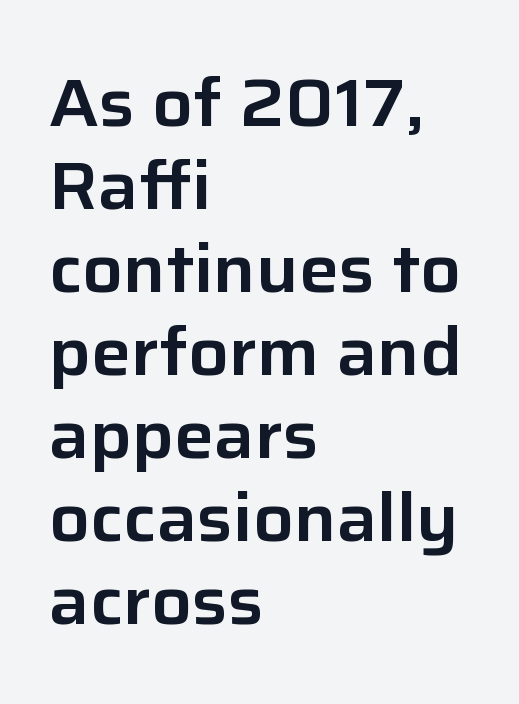
The image shows 67 px sans-serif type, upright; set left-aligned, line spacing 1.24x, normal letter spacing, not underlined; low stroke contrast and a medium x-height.
